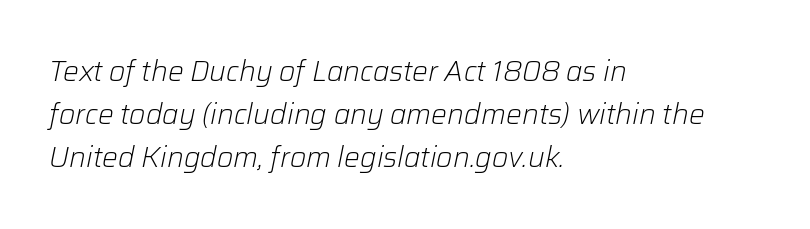
{"italic": "yes", "lean": "right", "slant_degrees": 12, "bold": "no", "weight": "light", "width": "normal", "stroke_contrast": "low", "x_height": "medium", "monospaced": "no", "underline": "no", "align": "left", "line_spacing": "normal", "line_spacing_ratio": 1.53, "letter_spacing": "normal", "letter_spacing_em": 0.0, "glyph_px": 28}
